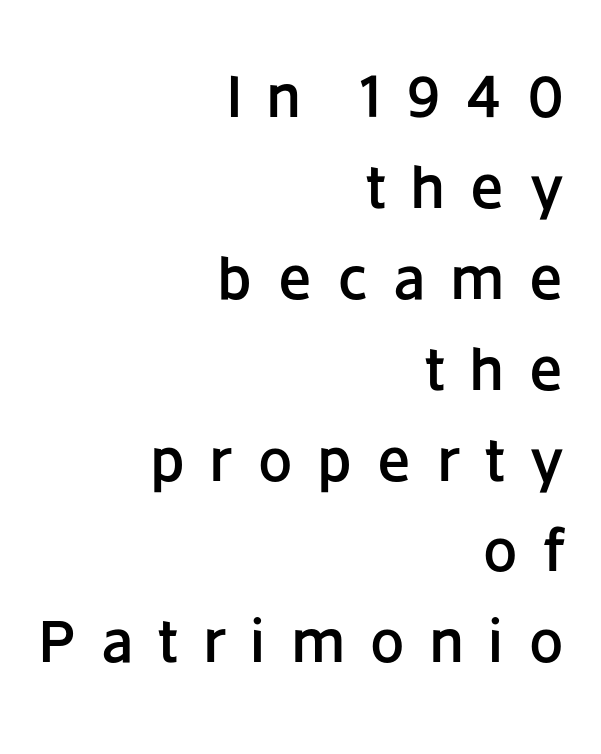
{"serif": "no", "italic": "no", "width": "normal", "stroke_contrast": "low", "x_height": "large", "monospaced": "no", "underline": "no", "align": "right", "line_spacing": "normal", "line_spacing_ratio": 1.49, "letter_spacing": "wide", "letter_spacing_em": 0.42, "glyph_px": 61}
